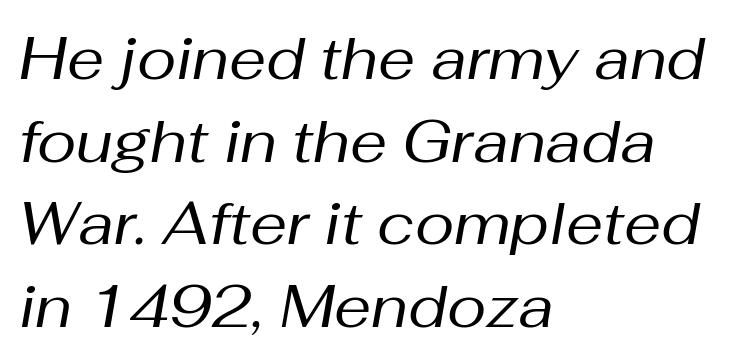
Q: Is the text bold? A: No.
Q: Is the text italic (slanted)? A: Yes, it leans right by about 10 degrees.
Q: Is the text underlined? A: No.
Q: How is the paragraph aligned? A: Left-aligned.
Q: Is the spacing between letters normal or unusually wide? A: Normal.
Q: Is the spacing between lines tight, normal or loose? A: Normal.
Q: Width (condensed, normal, or wide)? A: Normal.
Q: Stroke contrast? A: Medium.
Q: x-height? A: Medium.
Q: Monospaced? A: No.
